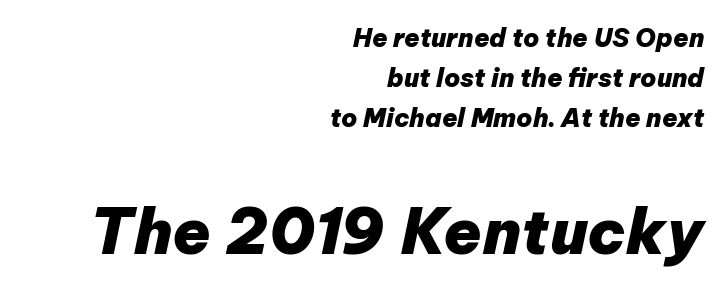
The image shows 62 px heavy type, italic (leaning right); set right-aligned, normal line spacing (1.61x), normal letter spacing, not underlined; the second (bottom) block is 2.48x larger; low stroke contrast and a medium x-height.
